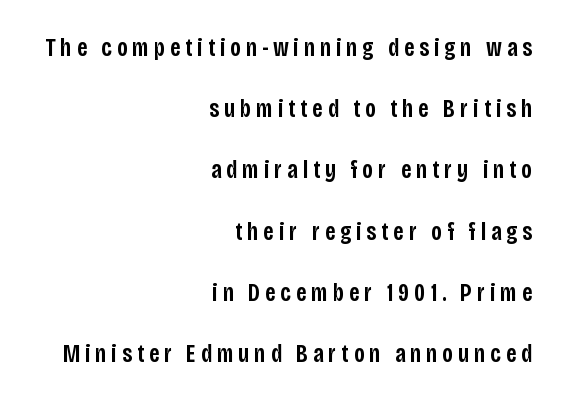
The image shows 25 px text type, upright; set right-aligned, loose line spacing (2.45x), unusually wide letter spacing (+0.2 em), not underlined.
